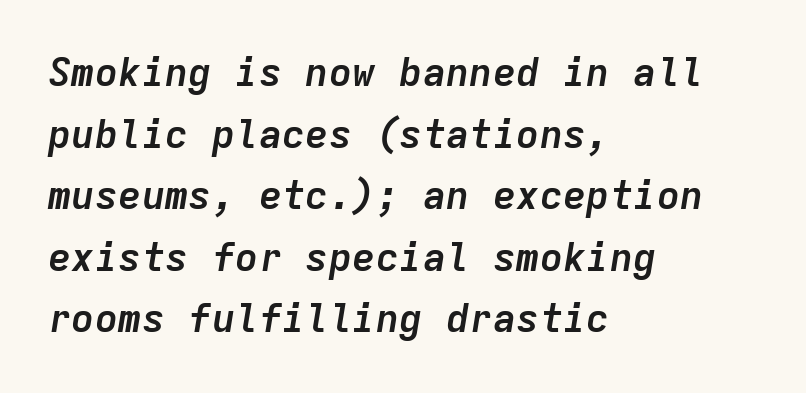
{"italic": "yes", "lean": "right", "slant_degrees": 9, "bold": "yes", "weight": "semibold", "width": "normal", "stroke_contrast": "low", "x_height": "medium", "monospaced": "yes", "underline": "no", "align": "left", "line_spacing": "normal", "line_spacing_ratio": 1.58, "letter_spacing": "normal", "letter_spacing_em": 0.0, "glyph_px": 39}
